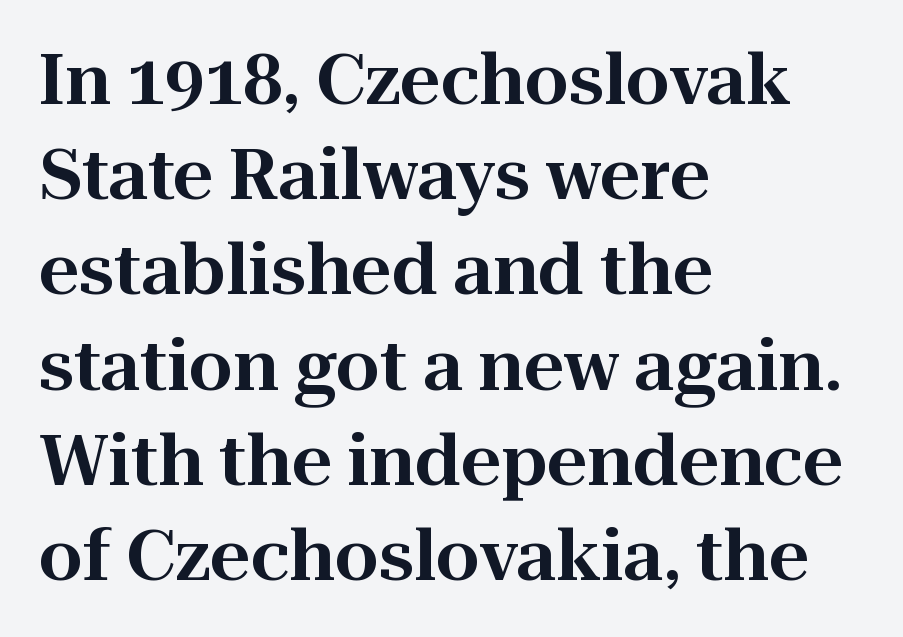
These lines are set flush left with a ragged right edge. Small tapered or slab feet sit at the stroke ends, so this counts as serif. Words float on clear page, feet unadorned. A typesetter would call this zero additional tracking. Rows of type keep a routine distance in the vertical direction. Here the designer chose a conventional face with non-uniform glyph widths.
